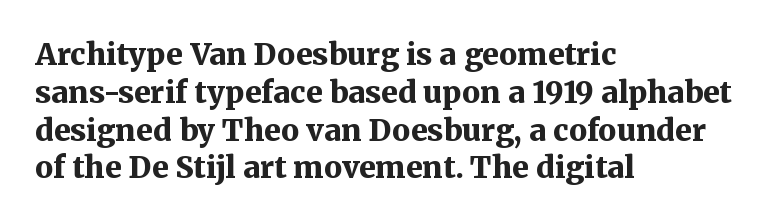
{"serif": "yes", "italic": "no", "bold": "yes", "weight": "bold", "width": "normal", "stroke_contrast": "medium", "x_height": "medium", "monospaced": "no", "underline": "no", "align": "left", "line_spacing": "normal", "line_spacing_ratio": 1.26, "letter_spacing": "normal", "letter_spacing_em": 0.0, "glyph_px": 30}
